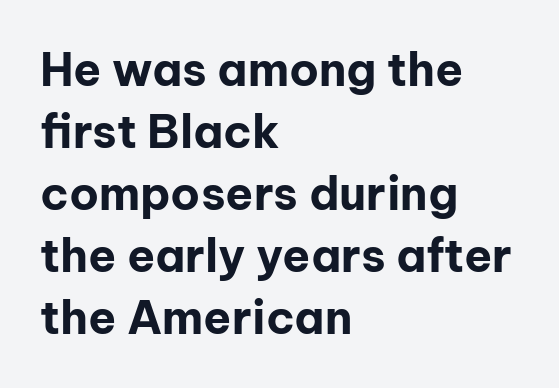
{"serif": "no", "italic": "no", "bold": "yes", "weight": "bold", "width": "normal", "stroke_contrast": "low", "x_height": "medium", "monospaced": "no", "underline": "no", "align": "left", "line_spacing": "normal", "line_spacing_ratio": 1.35, "letter_spacing": "normal", "letter_spacing_em": 0.0, "glyph_px": 46}
